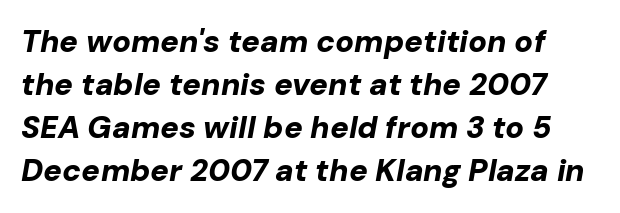
{"italic": "yes", "lean": "right", "slant_degrees": 10, "bold": "yes", "weight": "bold", "width": "normal", "stroke_contrast": "low", "x_height": "medium", "monospaced": "no", "underline": "no", "line_spacing": "normal", "line_spacing_ratio": 1.39, "letter_spacing": "normal", "letter_spacing_em": 0.0, "glyph_px": 31}
